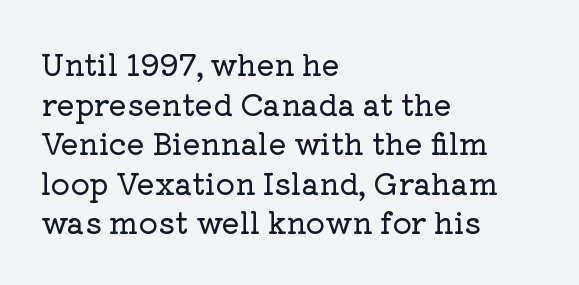
The image shows 30 px serif type, upright; set left-aligned, normal line spacing (1.32x), normal letter spacing, not underlined; low stroke contrast and a medium x-height.
